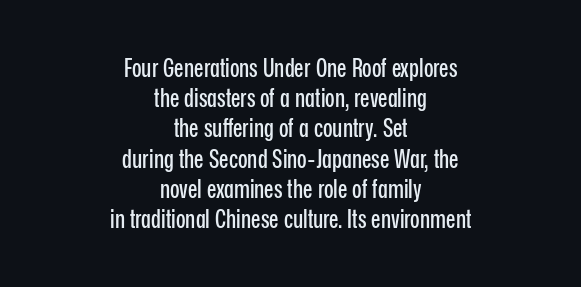
Q: Is the text italic (slanted)? A: No, it is upright.
Q: Is the text underlined? A: No.
Q: How is the paragraph aligned? A: Centered.
Q: Is the spacing between letters normal or unusually wide? A: Normal.
